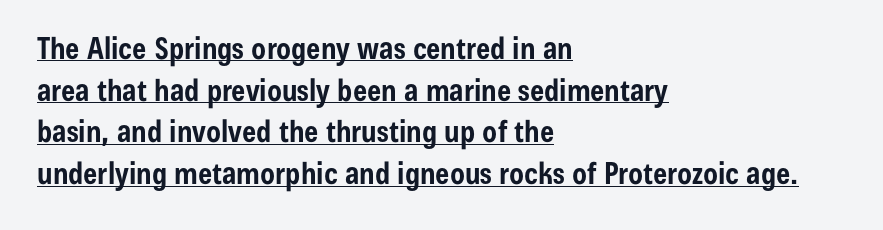
Q: Is the text bold? A: Yes.
Q: Is the text italic (slanted)? A: No, it is upright.
Q: Is the typeface a serif or a sans-serif typeface? A: Sans-serif.
Q: Is the text underlined? A: Yes.
Q: How is the paragraph aligned? A: Left-aligned.
Q: Is the spacing between letters normal or unusually wide? A: Normal.
Q: Is the spacing between lines tight, normal or loose? A: Normal.
Q: Width (condensed, normal, or wide)? A: Condensed.
Q: Stroke contrast? A: Low.
Q: x-height? A: Medium.
Q: Monospaced? A: No.
